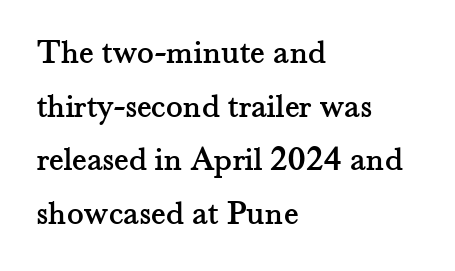
The passage shown is typed in a proportional face where columns would drift. The space between consecutive lines is moderate. Look at the bottom of the vertical strokes: they flare into serifs here. Nobody touched the tracking dial on this one. Notice how the passage keeps a crisp vertical edge on the left only.
